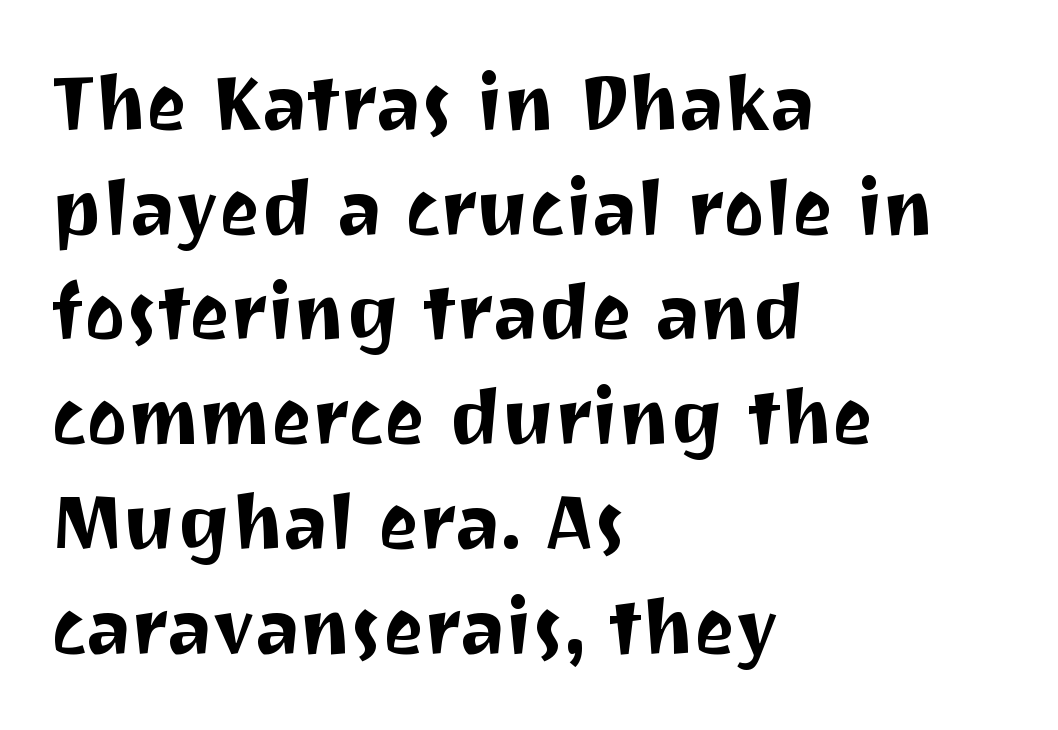
{"serif": "no", "italic": "no", "width": "normal", "stroke_contrast": "medium", "x_height": "medium", "monospaced": "no", "underline": "no", "align": "left", "line_spacing": "normal", "line_spacing_ratio": 1.36, "letter_spacing": "normal", "letter_spacing_em": 0.0, "glyph_px": 77}
